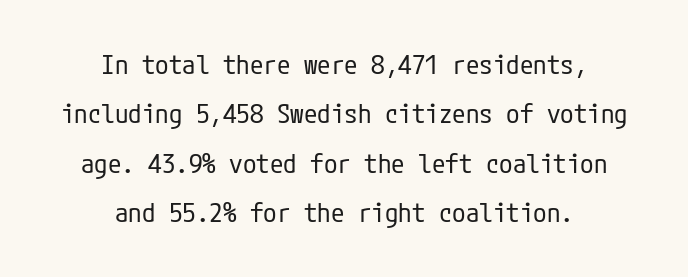
Q: Is the text bold? A: No.
Q: Is the text italic (slanted)? A: No, it is upright.
Q: Is the text underlined? A: No.
Q: How is the paragraph aligned? A: Centered.
Q: Is the spacing between letters normal or unusually wide? A: Normal.
